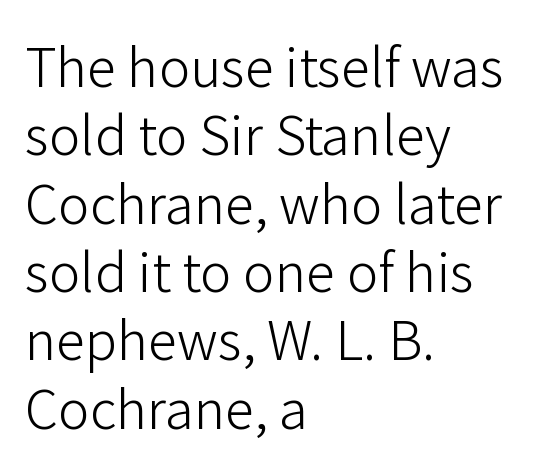
Q: Is the text bold? A: No.
Q: Is the text italic (slanted)? A: No, it is upright.
Q: Is the typeface a serif or a sans-serif typeface? A: Sans-serif.
Q: Is the text underlined? A: No.
Q: How is the paragraph aligned? A: Left-aligned.
Q: Is the spacing between letters normal or unusually wide? A: Normal.
Q: Is the spacing between lines tight, normal or loose? A: Normal.
Q: Width (condensed, normal, or wide)? A: Normal.
Q: Stroke contrast? A: Low.
Q: x-height? A: Medium.
Q: Monospaced? A: No.
